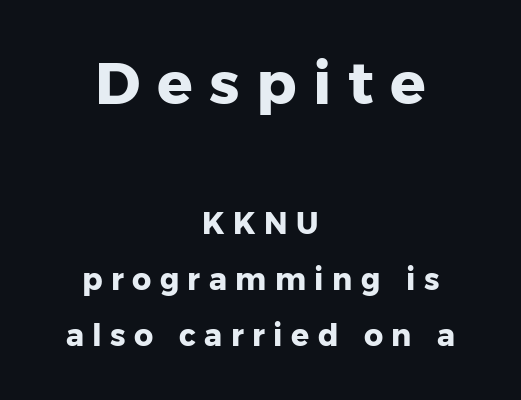
The image shows 59 px heavy sans-serif type, upright; set centered, line spacing 1.87x, unusually wide letter spacing (+0.28 em), not underlined; the first (top) block is 1.97x larger; low stroke contrast and a medium x-height.
